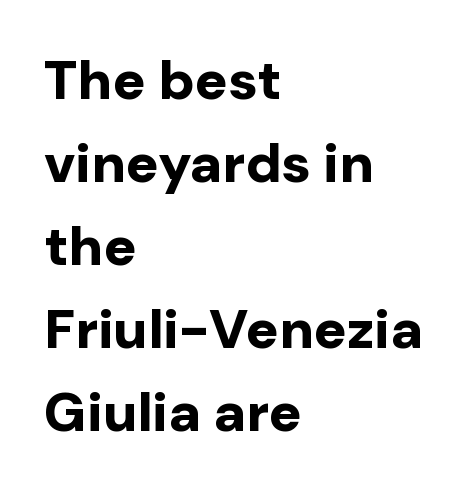
The image shows 55 px bold sans-serif type, upright; set left-aligned, normal line spacing (1.51x), normal letter spacing, not underlined; low stroke contrast and a medium x-height.
